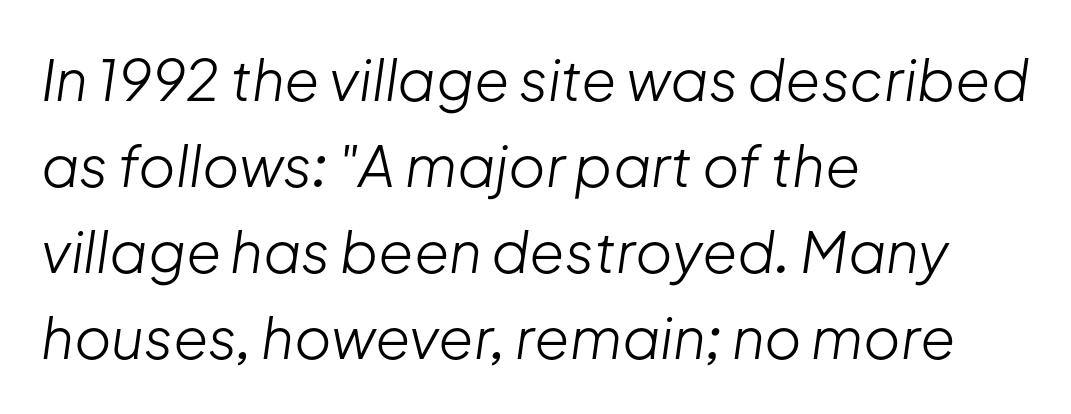
A classic flush-left, rag-right setting is used for this passage. A typesetter would call this leading conventional body-copy spacing. The typeface has the unassuming heft of standard copy or less. The rendering applies a slant to the glyphs. These lines are rendered in a variable-pitch font. Glance below the letters and you will spot only blank space.
